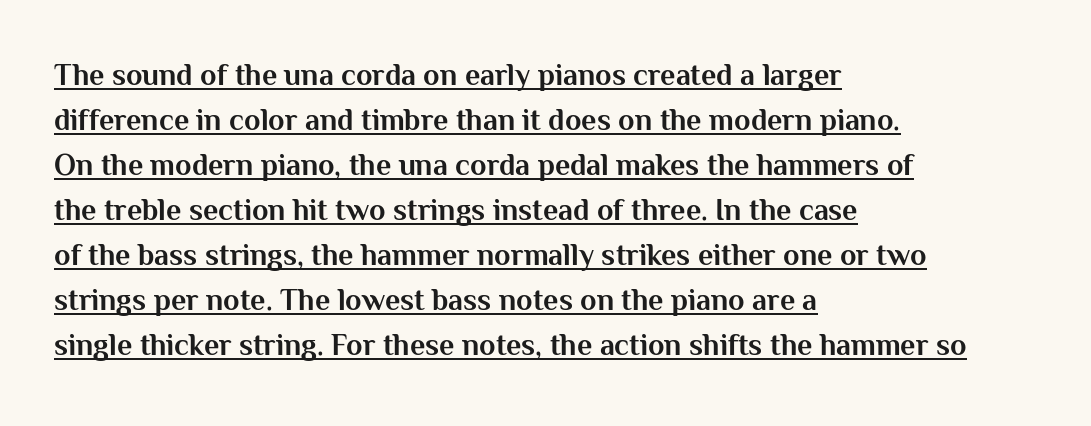
{"serif": "no", "italic": "no", "bold": "yes", "weight": "bold", "width": "normal", "stroke_contrast": "medium", "x_height": "medium", "monospaced": "no", "underline": "yes", "align": "left", "line_spacing": "normal", "line_spacing_ratio": 1.5, "letter_spacing": "normal", "letter_spacing_em": 0.0, "glyph_px": 30}
